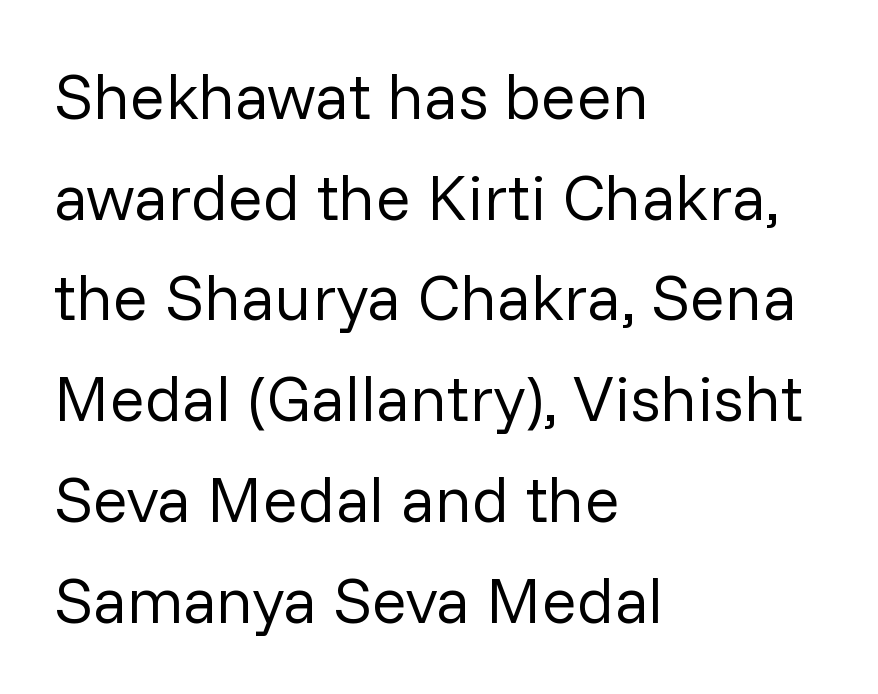
{"serif": "no", "italic": "no", "bold": "no", "weight": "regular", "width": "normal", "stroke_contrast": "low", "x_height": "medium", "monospaced": "no", "underline": "no", "align": "left", "line_spacing": "normal", "line_spacing_ratio": 1.55, "letter_spacing": "normal", "letter_spacing_em": 0.0, "glyph_px": 65}
